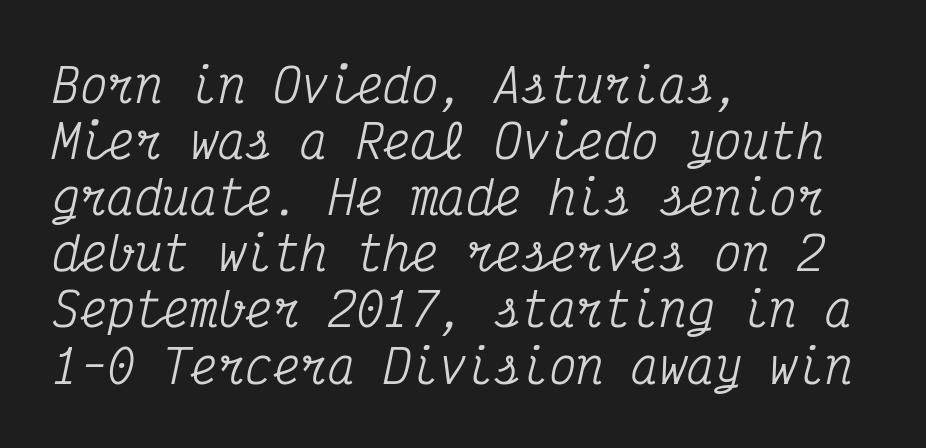
The image shows 46 px condensed serif type, italic (leaning right), monospaced; set left-aligned, line spacing 1.22x, normal letter spacing, not underlined; medium stroke contrast and a medium x-height.
